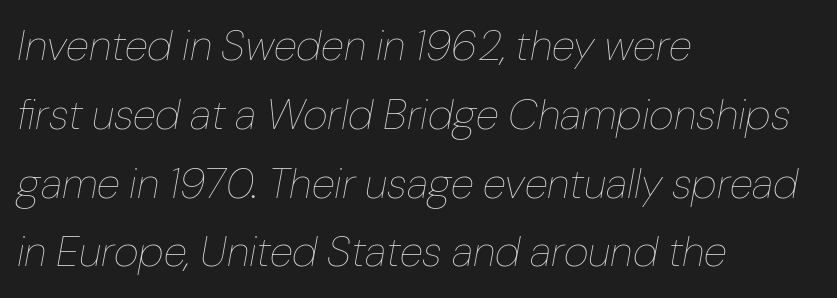
Q: Is the text bold? A: No.
Q: Is the text italic (slanted)? A: Yes, it leans right by about 10 degrees.
Q: Is the text underlined? A: No.
Q: How is the paragraph aligned? A: Left-aligned.
Q: Is the spacing between letters normal or unusually wide? A: Normal.
Q: Is the spacing between lines tight, normal or loose? A: Normal.
Q: Width (condensed, normal, or wide)? A: Normal.
Q: Stroke contrast? A: Low.
Q: x-height? A: Medium.
Q: Monospaced? A: No.
